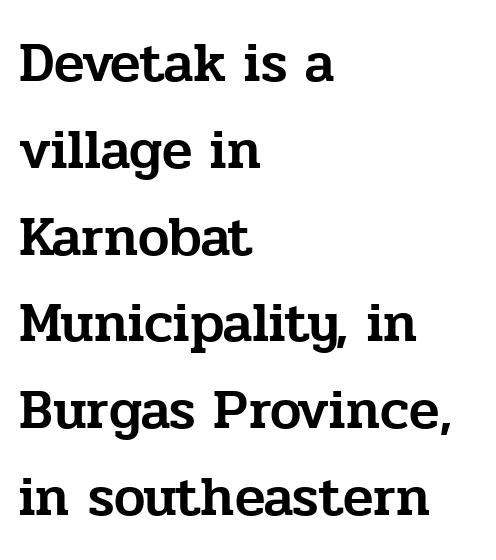
Q: Is the text italic (slanted)? A: No, it is upright.
Q: Is the typeface a serif or a sans-serif typeface? A: Serif.
Q: Is the text underlined? A: No.
Q: How is the paragraph aligned? A: Left-aligned.
Q: Is the spacing between letters normal or unusually wide? A: Normal.
Q: Is the spacing between lines tight, normal or loose? A: Normal.
Q: Width (condensed, normal, or wide)? A: Normal.
Q: Stroke contrast? A: Low.
Q: x-height? A: Medium.
Q: Monospaced? A: No.
